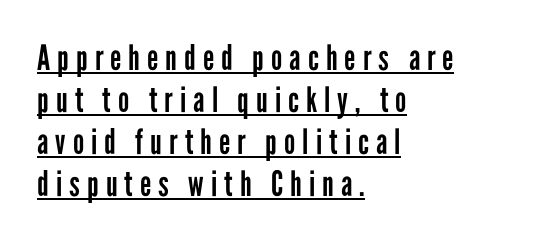
{"serif": "no", "italic": "no", "bold": "no", "weight": "regular", "width": "condensed", "stroke_contrast": "low", "x_height": "medium", "monospaced": "no", "underline": "yes", "align": "left", "line_spacing_ratio": 1.2, "letter_spacing": "wide", "letter_spacing_em": 0.2, "glyph_px": 35}
